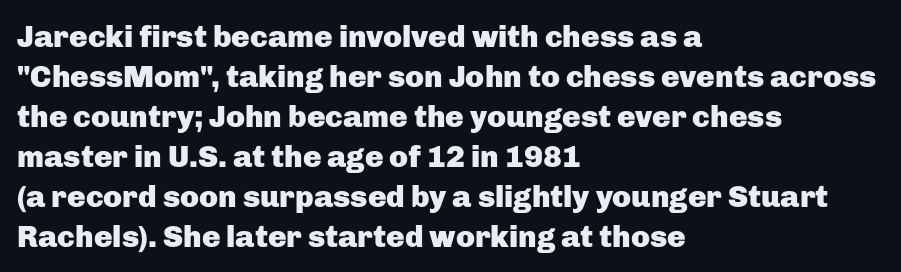
{"serif": "no", "italic": "no", "bold": "yes", "weight": "heavy", "width": "normal", "stroke_contrast": "low", "x_height": "medium", "monospaced": "no", "underline": "no", "align": "left", "line_spacing": "normal", "line_spacing_ratio": 1.29, "letter_spacing": "normal", "letter_spacing_em": 0.0, "glyph_px": 31}
